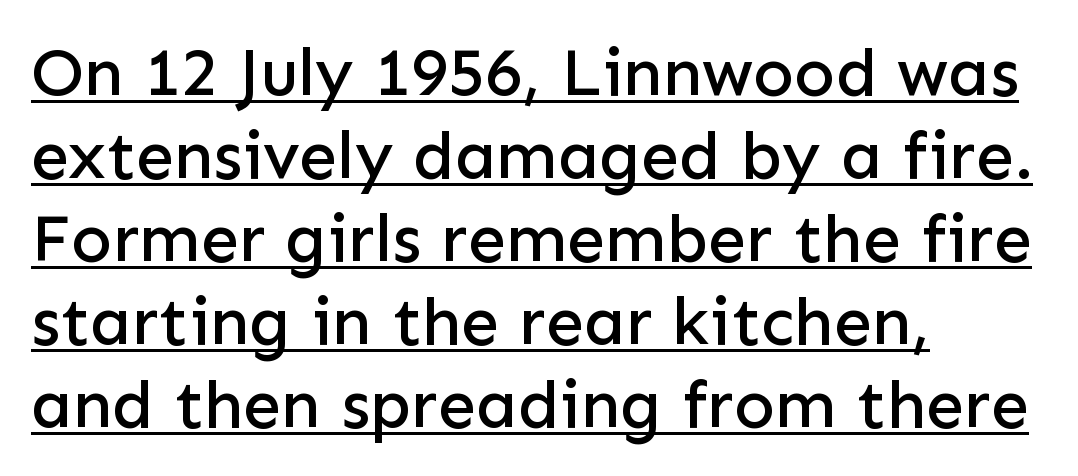
{"serif": "no", "italic": "no", "width": "normal", "stroke_contrast": "low", "x_height": "medium", "monospaced": "no", "underline": "yes", "align": "left", "line_spacing_ratio": 1.22, "letter_spacing": "normal", "letter_spacing_em": 0.0, "glyph_px": 68}
